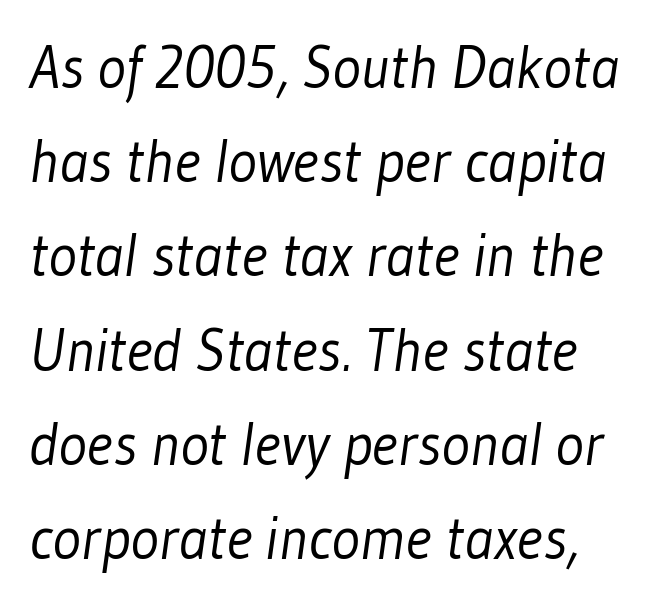
A bare baseline throughout the passage. The passage shown stacks its lines at a standard gap. Tracking here is standard; glyphs follow each other at the usual distance. This sample has the flowing, uneven cadence of proportional lettering. Stems here are at most as thick as an everyday book face.
